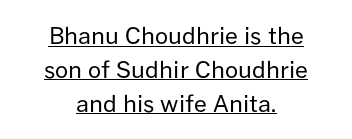
The image shows 23 px text type, upright; set centered, normal line spacing (1.47x), normal letter spacing, underlined.
